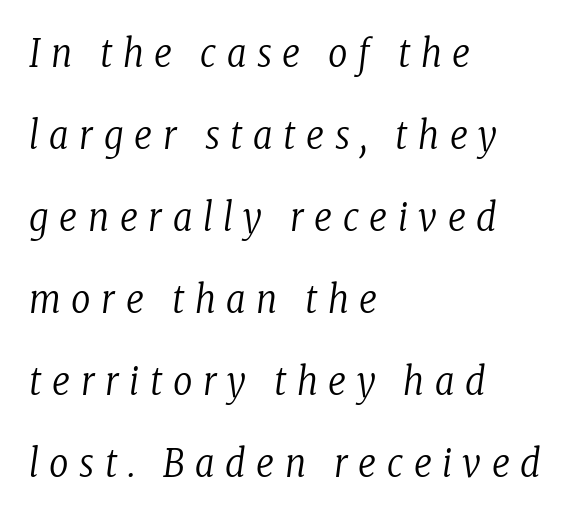
The image shows 38 px regular-weight, condensed serif type, italic (leaning right); set left-aligned, loose line spacing (2.16x), unusually wide letter spacing (+0.28 em), not underlined; low stroke contrast and a medium x-height.
